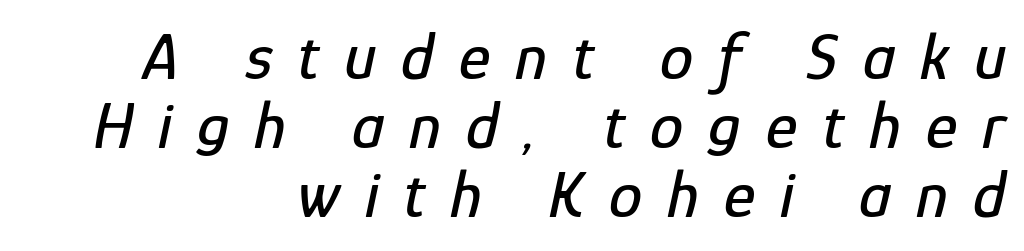
Q: Is the text italic (slanted)? A: Yes, it leans right by about 12 degrees.
Q: Is the text underlined? A: No.
Q: How is the paragraph aligned? A: Right-aligned.
Q: Is the spacing between letters normal or unusually wide? A: Unusually wide.
Q: Is the spacing between lines tight, normal or loose? A: Tight.
Q: Width (condensed, normal, or wide)? A: Condensed.
Q: Stroke contrast? A: Low.
Q: x-height? A: Medium.
Q: Monospaced? A: No.
